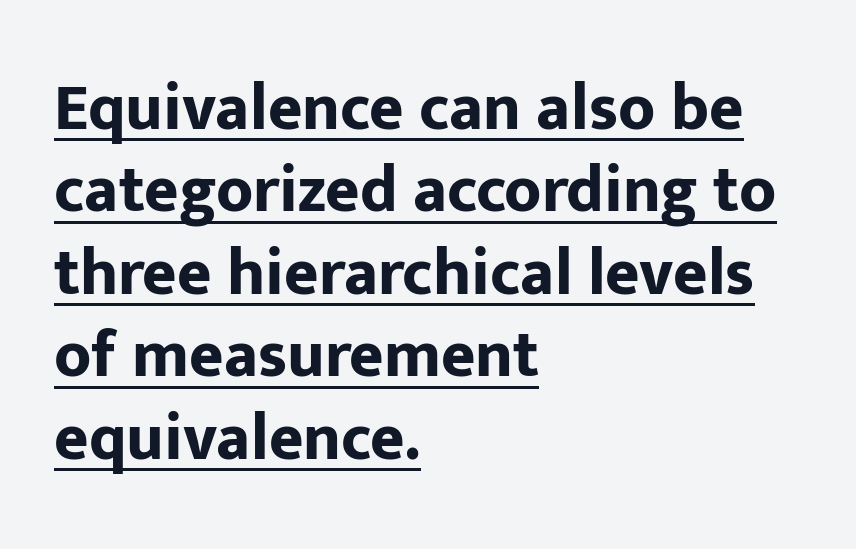
Q: Is the text bold? A: Yes.
Q: Is the text italic (slanted)? A: No, it is upright.
Q: Is the typeface a serif or a sans-serif typeface? A: Sans-serif.
Q: Is the text underlined? A: Yes.
Q: How is the paragraph aligned? A: Left-aligned.
Q: Is the spacing between letters normal or unusually wide? A: Normal.
Q: Is the spacing between lines tight, normal or loose? A: Normal.
Q: Width (condensed, normal, or wide)? A: Normal.
Q: Stroke contrast? A: Low.
Q: x-height? A: Medium.
Q: Monospaced? A: No.
